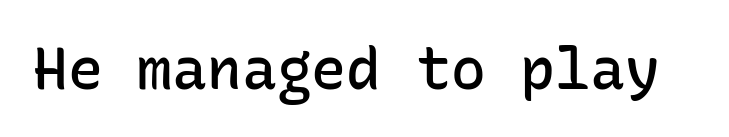
Every character here occupies the same horizontal width, giving the sample a typewriter-like rhythm. Stroke terminals: plain, sans-serif. The glyphs are unaccompanied by any horizontal stroke below them. Posture: vertical.
